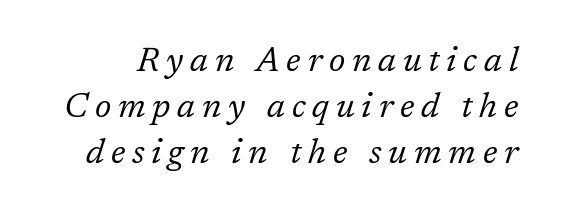
Q: Is the text bold? A: No.
Q: Is the text italic (slanted)? A: Yes, it leans right by about 17 degrees.
Q: Is the typeface a serif or a sans-serif typeface? A: Serif.
Q: Is the text underlined? A: No.
Q: Is the spacing between letters normal or unusually wide? A: Unusually wide.
Q: Is the spacing between lines tight, normal or loose? A: Normal.
Q: Width (condensed, normal, or wide)? A: Normal.
Q: Stroke contrast? A: Low.
Q: x-height? A: Medium.
Q: Monospaced? A: No.
